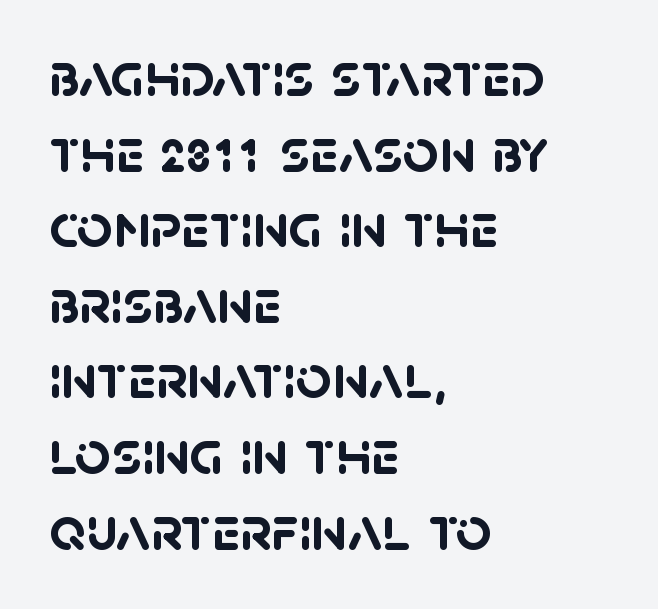
Q: Is the text bold? A: Yes.
Q: Is the typeface a serif or a sans-serif typeface? A: Sans-serif.
Q: Is the text underlined? A: No.
Q: How is the paragraph aligned? A: Left-aligned.
Q: Is the spacing between letters normal or unusually wide? A: Normal.
Q: Width (condensed, normal, or wide)? A: Normal.
Q: Stroke contrast? A: Low.
Q: x-height? A: Large.
Q: Monospaced? A: No.
